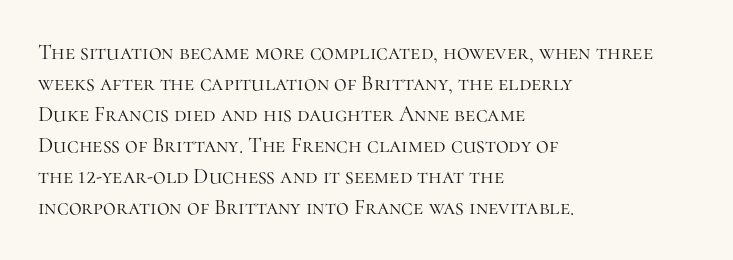
The words here are not underlined. Default kerning and tracking; the words read as compact shapes. The paragraph shown leans on its left margin. Posture: straight, roman, zero tilt. Vertical stems look standard width or narrower in stroke. Vertical spacing — default.
